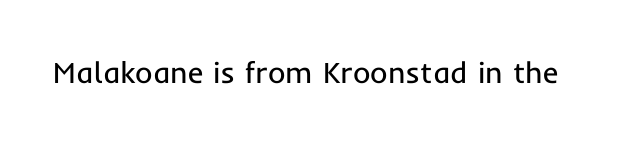
The image shows 30 px regular-weight sans-serif type, upright; set normal letter spacing, not underlined; low stroke contrast and a medium x-height.
